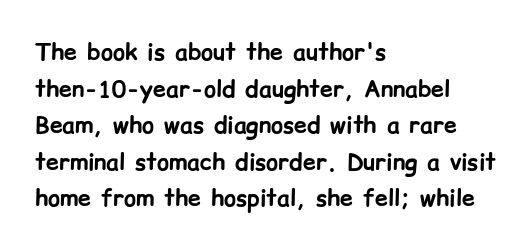
{"italic": "no", "bold": "yes", "underline": "no", "align": "left", "line_spacing": "normal", "line_spacing_ratio": 1.59, "letter_spacing": "normal", "letter_spacing_em": 0.0, "glyph_px": 23}
